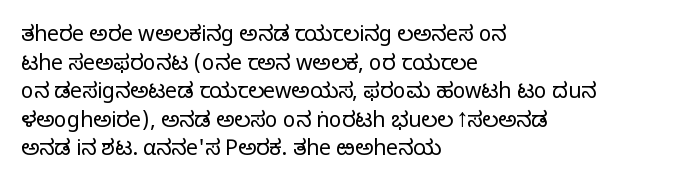
Q: Is the text bold? A: No.
Q: Is the text italic (slanted)? A: No, it is upright.
Q: Is the text underlined? A: No.
Q: How is the paragraph aligned? A: Left-aligned.
Q: Is the spacing between letters normal or unusually wide? A: Normal.
Q: Is the spacing between lines tight, normal or loose? A: Normal.
